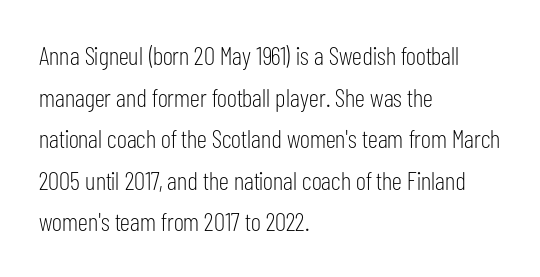
Rule under the text: the space is simply empty. One-word summary of the alignment: left. Stroke thickness stays within the range of a standard reading face or lighter. Rows of type keep a routine distance in the vertical direction. Ascenders rise straight up at ninety degrees. The tracking reads as untouched default to a designer's eye.
